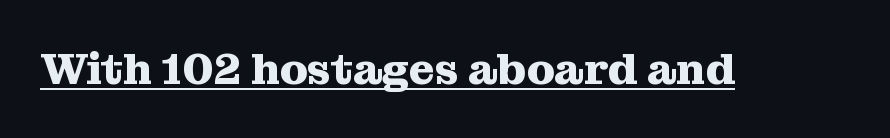
Q: Is the text bold? A: Yes.
Q: Is the text italic (slanted)? A: No, it is upright.
Q: Is the typeface a serif or a sans-serif typeface? A: Serif.
Q: Is the text underlined? A: Yes.
Q: Is the spacing between letters normal or unusually wide? A: Normal.
Q: Width (condensed, normal, or wide)? A: Normal.
Q: Stroke contrast? A: Medium.
Q: x-height? A: Medium.
Q: Monospaced? A: No.
